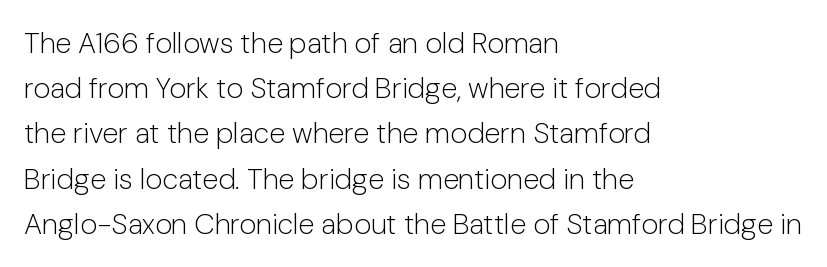
Q: Is the text bold? A: No.
Q: Is the text italic (slanted)? A: No, it is upright.
Q: Is the typeface a serif or a sans-serif typeface? A: Sans-serif.
Q: Is the text underlined? A: No.
Q: How is the paragraph aligned? A: Left-aligned.
Q: Is the spacing between letters normal or unusually wide? A: Normal.
Q: Is the spacing between lines tight, normal or loose? A: Normal.
Q: Width (condensed, normal, or wide)? A: Normal.
Q: Stroke contrast? A: Low.
Q: x-height? A: Medium.
Q: Monospaced? A: No.
